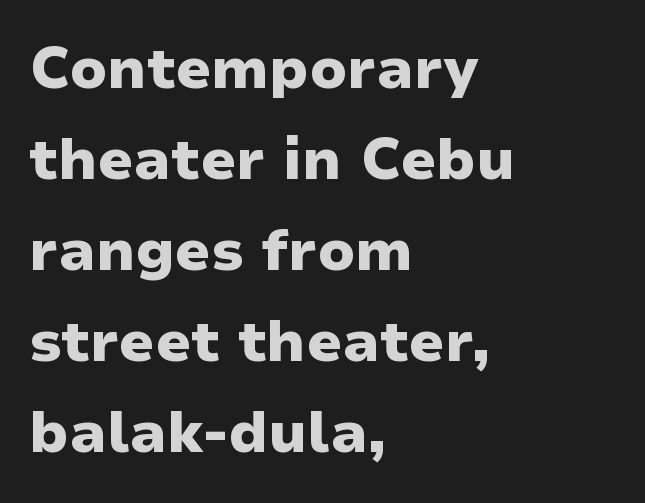
Q: Is the text bold? A: Yes.
Q: Is the text italic (slanted)? A: No, it is upright.
Q: Is the typeface a serif or a sans-serif typeface? A: Sans-serif.
Q: Is the text underlined? A: No.
Q: How is the paragraph aligned? A: Left-aligned.
Q: Is the spacing between letters normal or unusually wide? A: Normal.
Q: Is the spacing between lines tight, normal or loose? A: Normal.
Q: Width (condensed, normal, or wide)? A: Normal.
Q: Stroke contrast? A: Low.
Q: x-height? A: Medium.
Q: Monospaced? A: No.
